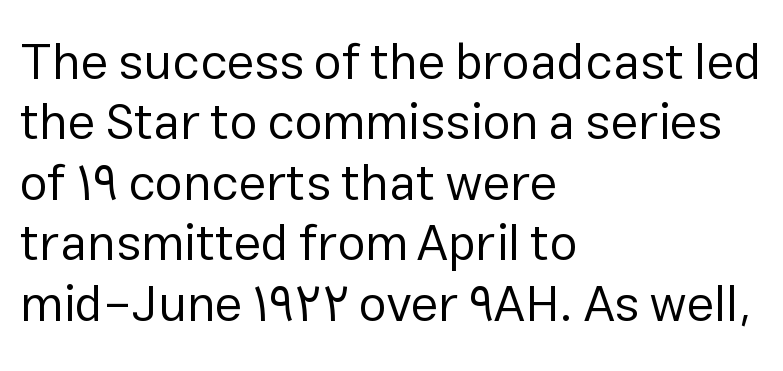
The strokes carry an ordinary text weight at most. The setting favours the left margin, as ordinary paragraphs usually do. How are the letters spaced? Ordinarily, with no added tracking. You could not count columns in this text — the font is proportionally spaced. These lines were composed using upright roman letters. Words float on clear page, feet unadorned.
